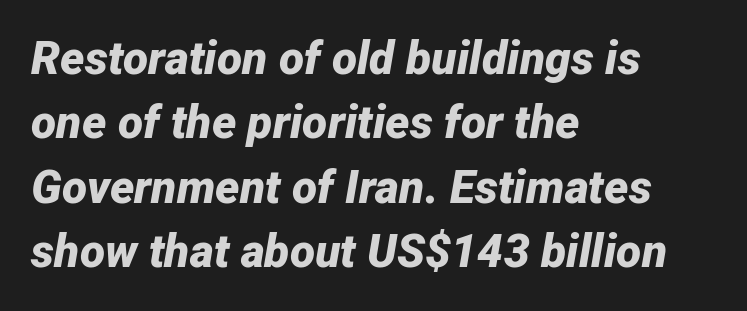
The image shows 46 px bold type, italic (leaning right); set left-aligned, normal line spacing (1.4x), normal letter spacing, not underlined; low stroke contrast and a medium x-height.
